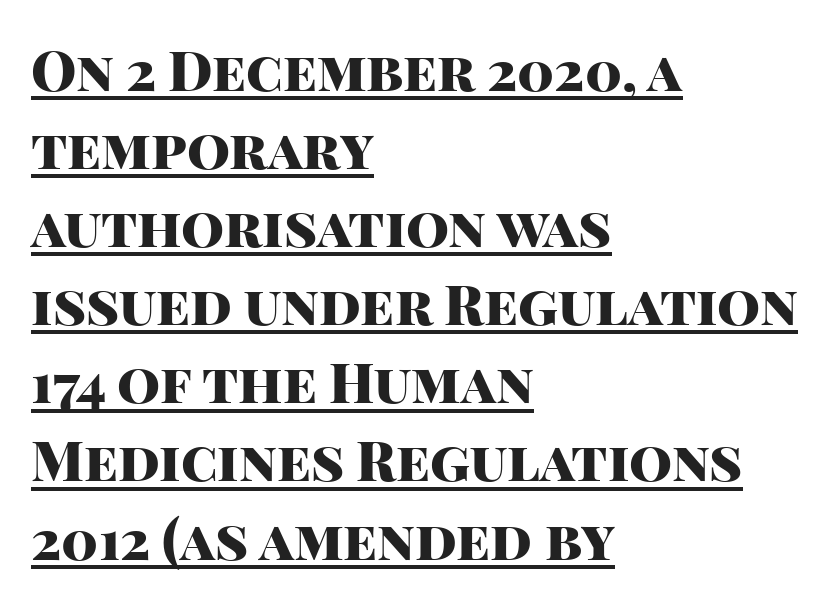
Alignment: flush left. The gaps between neighbouring characters are ordinary and unremarkable. When letters stand straight like this, we call the style roman or upright. Notice how a bar underscores the lettering throughout. A typesetter would call this proportional, since set widths differ per character. Emphasis by weight is at full strength: bold.
